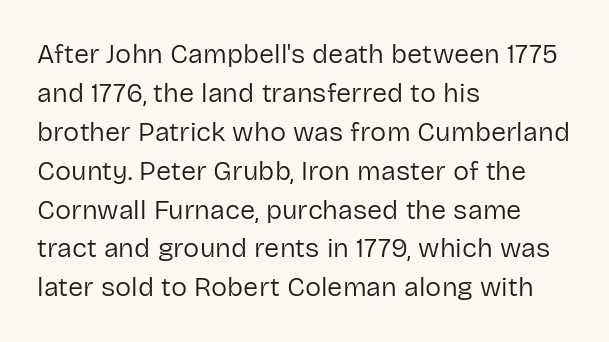
The image shows 27 px text type, upright; set left-aligned, normal line spacing (1.44x), normal letter spacing, not underlined.
